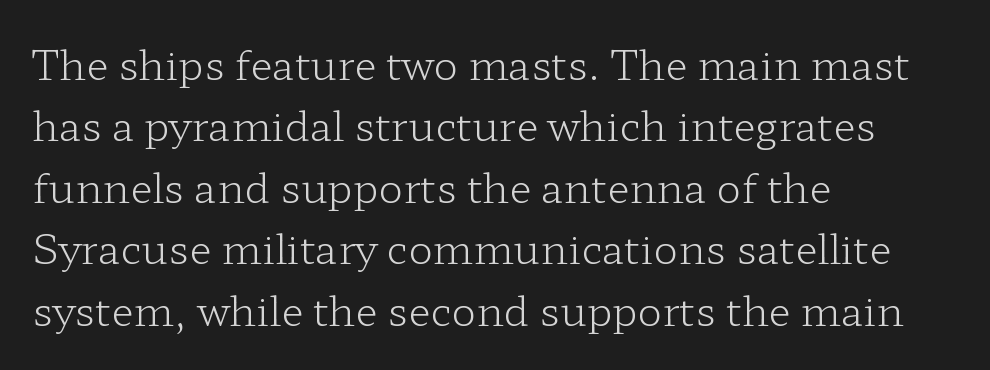
{"serif": "yes", "italic": "no", "bold": "no", "weight": "light", "width": "wide", "stroke_contrast": "low", "x_height": "medium", "monospaced": "no", "underline": "no", "align": "left", "line_spacing": "normal", "line_spacing_ratio": 1.5, "letter_spacing": "normal", "letter_spacing_em": 0.0, "glyph_px": 41}
